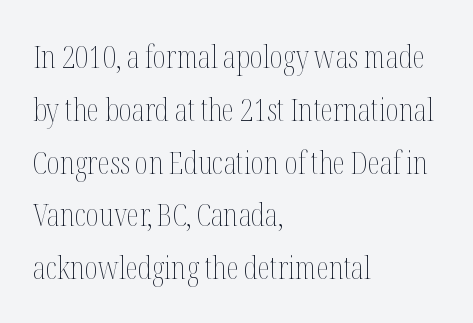
{"italic": "no", "bold": "no", "weight": "thin", "width": "condensed", "stroke_contrast": "medium", "x_height": "medium", "monospaced": "no", "underline": "no", "align": "left", "line_spacing": "normal", "line_spacing_ratio": 1.65, "letter_spacing": "normal", "letter_spacing_em": 0.0, "glyph_px": 32}
